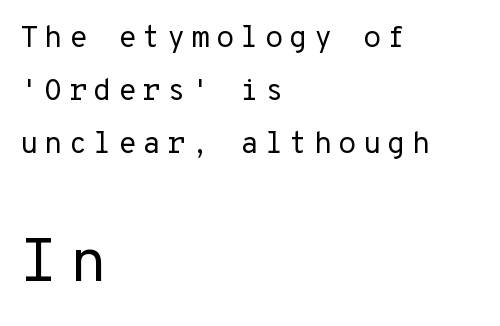
The image shows 61 px regular-weight sans-serif type, upright, monospaced; set left-aligned, line spacing 1.76x, unusually wide letter spacing (+0.2 em), not underlined; the second (bottom) block is 2.03x larger; low stroke contrast and a medium x-height.
